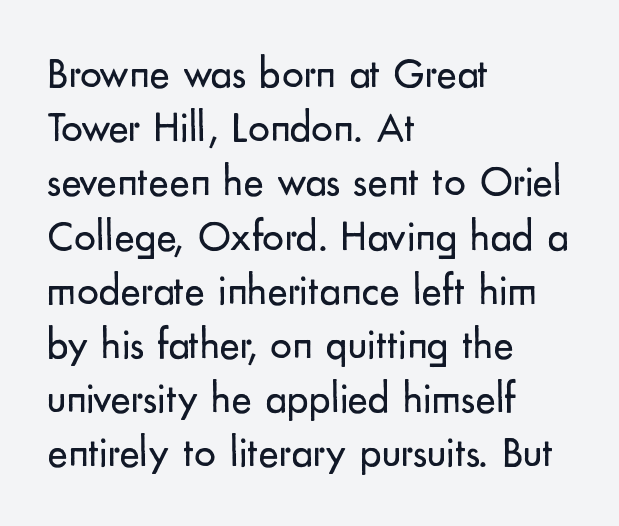
Q: Is the text bold? A: No.
Q: Is the text italic (slanted)? A: No, it is upright.
Q: Is the typeface a serif or a sans-serif typeface? A: Sans-serif.
Q: Is the text underlined? A: No.
Q: How is the paragraph aligned? A: Left-aligned.
Q: Is the spacing between letters normal or unusually wide? A: Normal.
Q: Is the spacing between lines tight, normal or loose? A: Normal.
Q: Width (condensed, normal, or wide)? A: Normal.
Q: Stroke contrast? A: Low.
Q: x-height? A: Small.
Q: Monospaced? A: No.
